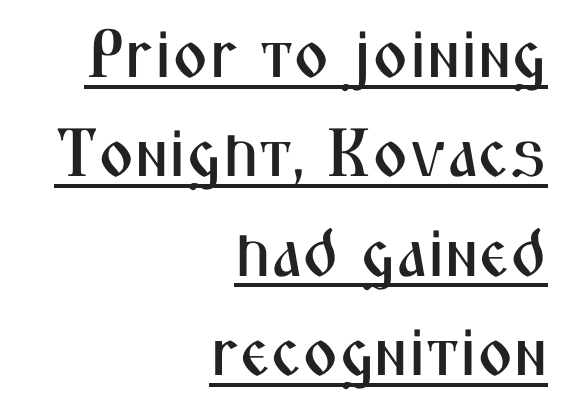
The glyphs are accompanied by a horizontal stroke just below them. Every stem runs plumb, perpendicular to the baseline. Line ends are locked; line starts wander. These lines are composed in type without serifs.
